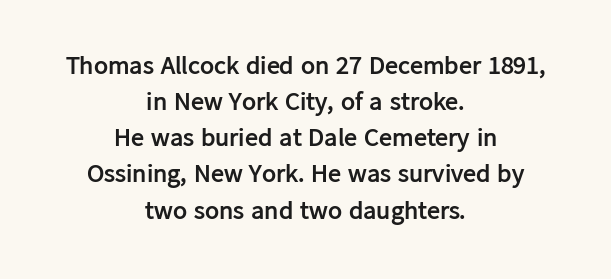
Here the glyphs are tracked normally, forming tight word shapes. Every letter is thick-stroked: bold, no question. Summary of vertical rhythm: regular, with standard interline spacing. Centered paragraph, ragged on both sides.
